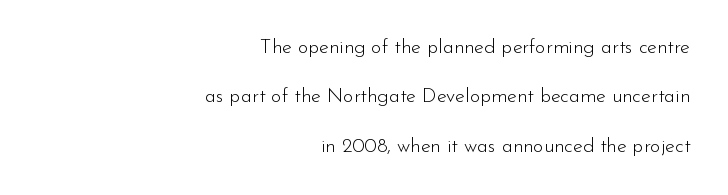
{"italic": "no", "bold": "no", "underline": "no", "align": "right", "line_spacing": "loose", "line_spacing_ratio": 2.47, "letter_spacing": "normal", "letter_spacing_em": 0.0, "glyph_px": 20}
